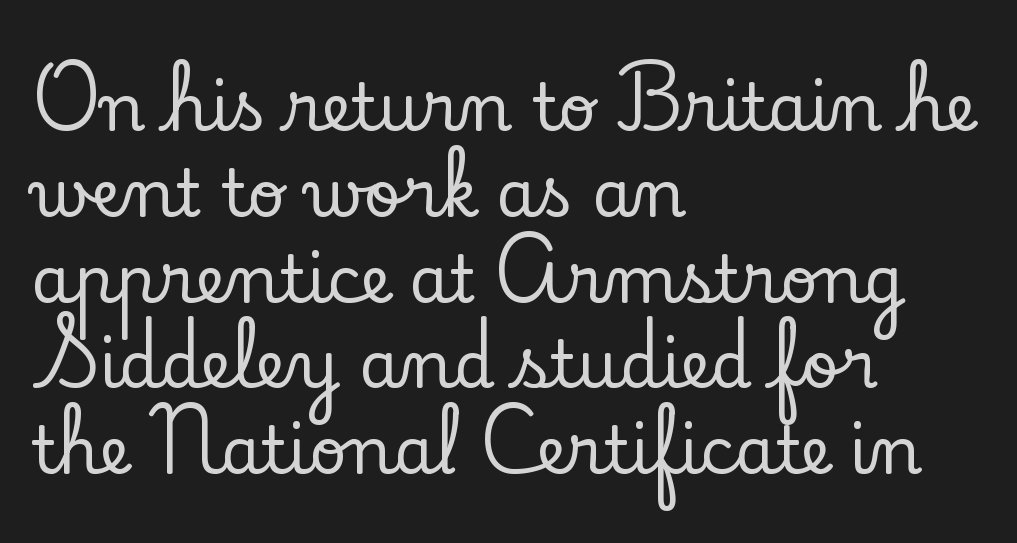
Type without underlining. Every character sits straight up, as roman type does. This sample has the flowing, uneven cadence of proportional lettering. Each word holds together tightly as a unit, with standard inter-letter gaps.
